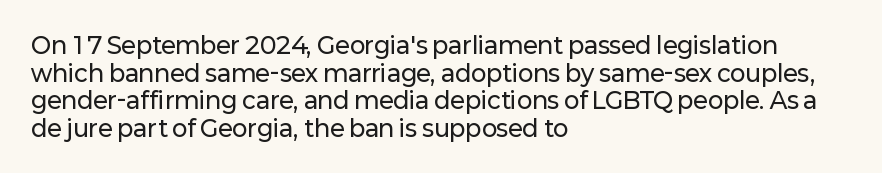
Q: Is the text italic (slanted)? A: No, it is upright.
Q: Is the text underlined? A: No.
Q: How is the paragraph aligned? A: Left-aligned.
Q: Is the spacing between letters normal or unusually wide? A: Normal.
